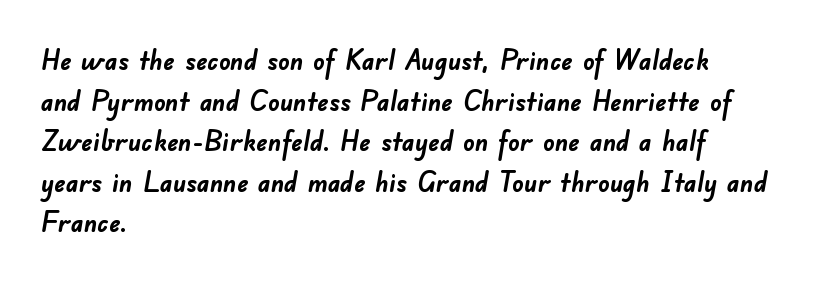
Q: Is the text bold? A: Yes.
Q: Is the typeface a serif or a sans-serif typeface? A: Sans-serif.
Q: Is the text underlined? A: No.
Q: How is the paragraph aligned? A: Left-aligned.
Q: Is the spacing between letters normal or unusually wide? A: Normal.
Q: Is the spacing between lines tight, normal or loose? A: Normal.
Q: Width (condensed, normal, or wide)? A: Normal.
Q: Stroke contrast? A: Low.
Q: x-height? A: Small.
Q: Monospaced? A: No.
